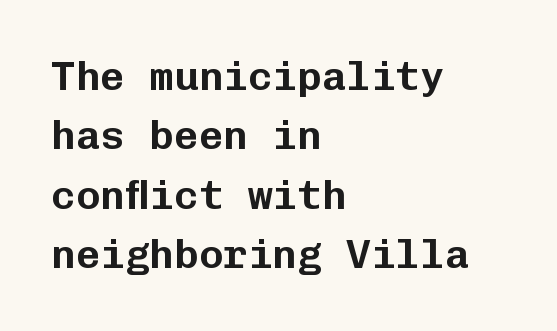
The image shows 41 px sans-serif type, upright, monospaced; set left-aligned, normal line spacing (1.45x), normal letter spacing, not underlined; low stroke contrast and a medium x-height.
